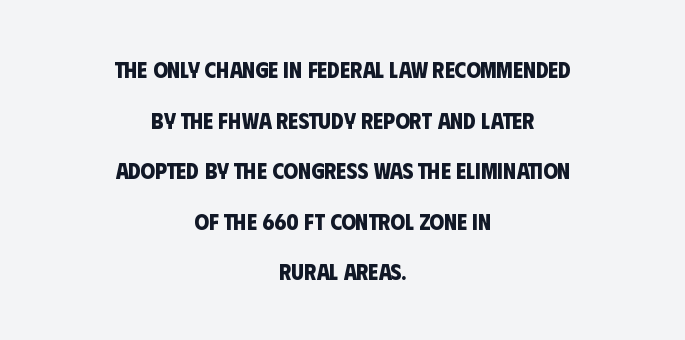
{"bold": "yes", "underline": "no", "align": "center", "line_spacing": "loose", "line_spacing_ratio": 2.2, "letter_spacing": "normal", "letter_spacing_em": 0.0, "glyph_px": 23}
